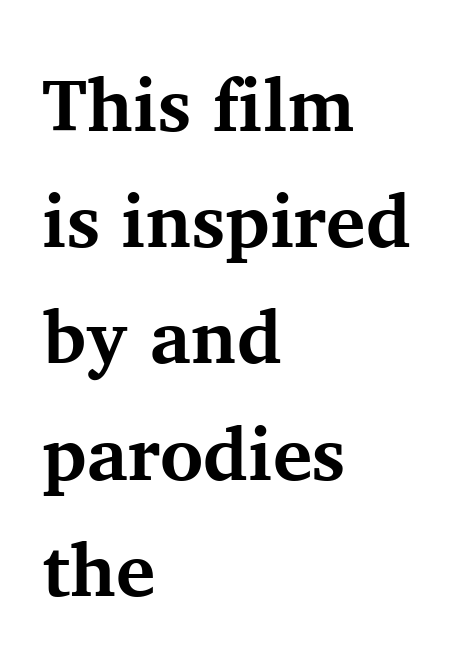
The image shows 74 px bold serif type, upright; set left-aligned, normal line spacing (1.57x), normal letter spacing, not underlined; medium stroke contrast and a medium x-height.
